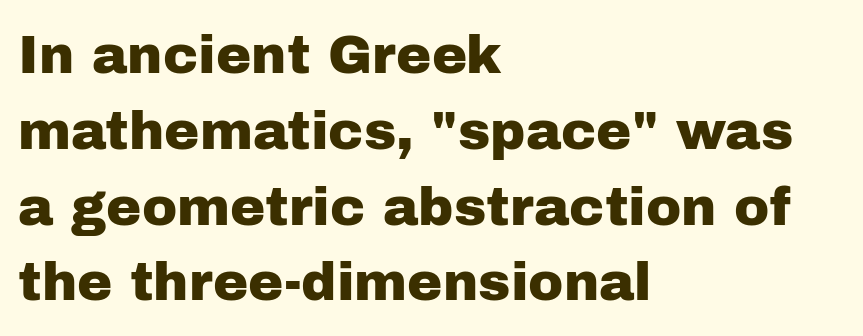
Looks like regular typesetting: each glyph gets only the width it needs. Casual observation: everything's shoved over to the left. The rendering uses a moderate line-height, typical for paragraphs. How are the letters spaced? Ordinarily, with no added tracking. The face used here is a sans, in the tradition of grotesques and geometrics.
